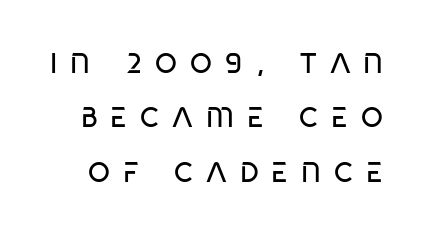
Q: Is the text bold? A: No.
Q: Is the typeface a serif or a sans-serif typeface? A: Sans-serif.
Q: Is the text underlined? A: No.
Q: Is the spacing between letters normal or unusually wide? A: Unusually wide.
Q: Is the spacing between lines tight, normal or loose? A: Loose.
Q: Width (condensed, normal, or wide)? A: Condensed.
Q: Stroke contrast? A: Low.
Q: x-height? A: Large.
Q: Monospaced? A: No.
